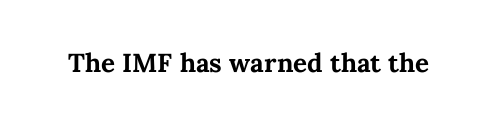
The image shows 26 px bold type, upright; set normal letter spacing, not underlined.
